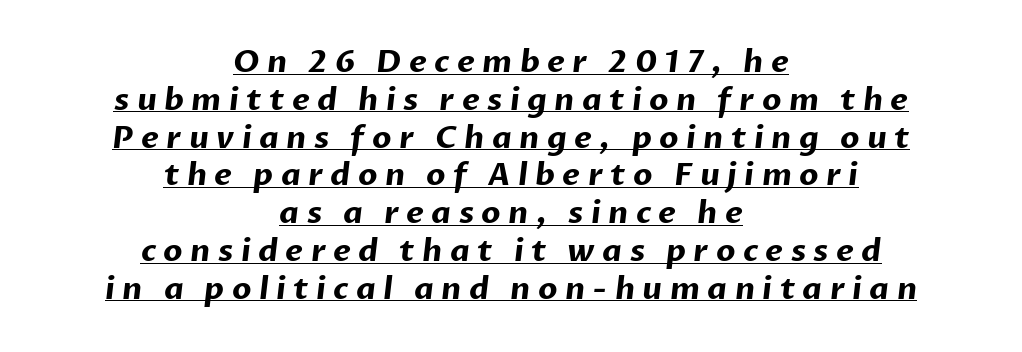
The gaps between neighbouring characters are conspicuously large. Are there feet on the stems? There aren't — it's a sans. Is the block centered? Yes — each line is placed symmetrically about the middle. The glyphs are accompanied by a horizontal stroke just below them. What weight is shown? A full bold with thick strokes.
